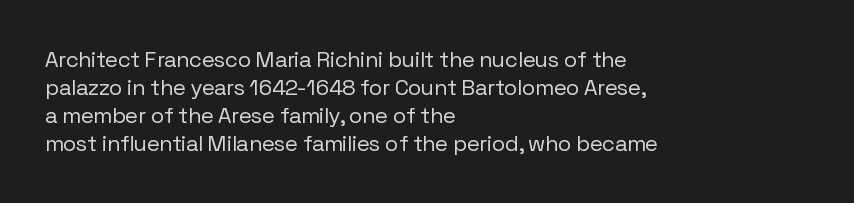
{"italic": "no", "bold": "no", "underline": "no", "align": "left", "line_spacing": "normal", "line_spacing_ratio": 1.27, "letter_spacing": "normal", "letter_spacing_em": 0.0, "glyph_px": 22}
